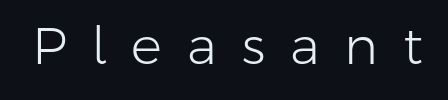
The text was rendered using a sans face with plain stroke endings. The gap between lines stays unmarked. These lines were composed using upright roman letters. How are the letters spaced? Widely, with obvious added tracking. These lines are rendered in a variable-pitch font. The weight would be labelled regular, book, light, or lighter still.
